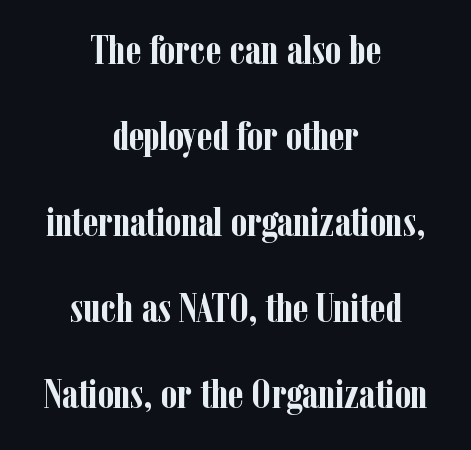
Q: Is the text bold? A: Yes.
Q: Is the text italic (slanted)? A: No, it is upright.
Q: Is the typeface a serif or a sans-serif typeface? A: Serif.
Q: Is the text underlined? A: No.
Q: How is the paragraph aligned? A: Centered.
Q: Is the spacing between letters normal or unusually wide? A: Normal.
Q: Is the spacing between lines tight, normal or loose? A: Loose.
Q: Width (condensed, normal, or wide)? A: Condensed.
Q: Stroke contrast? A: Low.
Q: x-height? A: Medium.
Q: Monospaced? A: No.
